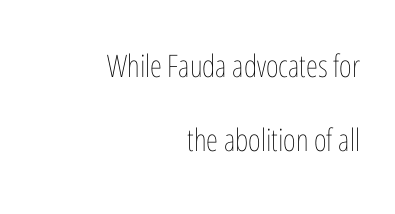
{"italic": "no", "bold": "no", "weight": "thin", "width": "condensed", "stroke_contrast": "low", "x_height": "medium", "monospaced": "no", "underline": "no", "align": "right", "line_spacing": "loose", "line_spacing_ratio": 2.39, "letter_spacing": "normal", "letter_spacing_em": 0.0, "glyph_px": 31}
